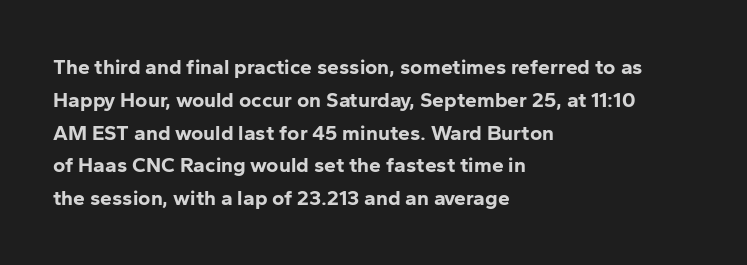
{"italic": "no", "bold": "yes", "underline": "no", "align": "left", "line_spacing": "normal", "line_spacing_ratio": 1.56, "letter_spacing": "normal", "letter_spacing_em": 0.0, "glyph_px": 21}
